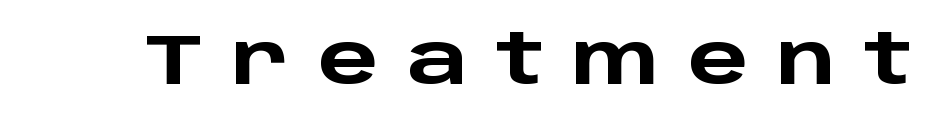
The letters advance in unequal steps, a hallmark of proportional type. Serif or sans? Sans — the stroke terminals are bare. Spacing between characters has been opened up far beyond the box default. The glyphs are unaccompanied by any horizontal stroke below them. Every character sits straight up, as roman type does.
